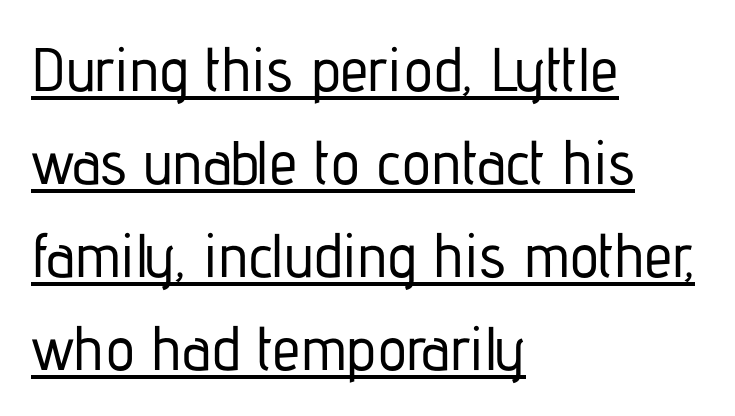
Q: Is the text italic (slanted)? A: No, it is upright.
Q: Is the typeface a serif or a sans-serif typeface? A: Sans-serif.
Q: Is the text underlined? A: Yes.
Q: How is the paragraph aligned? A: Left-aligned.
Q: Is the spacing between letters normal or unusually wide? A: Normal.
Q: Is the spacing between lines tight, normal or loose? A: Normal.
Q: Width (condensed, normal, or wide)? A: Condensed.
Q: Stroke contrast? A: Low.
Q: x-height? A: Medium.
Q: Monospaced? A: No.
